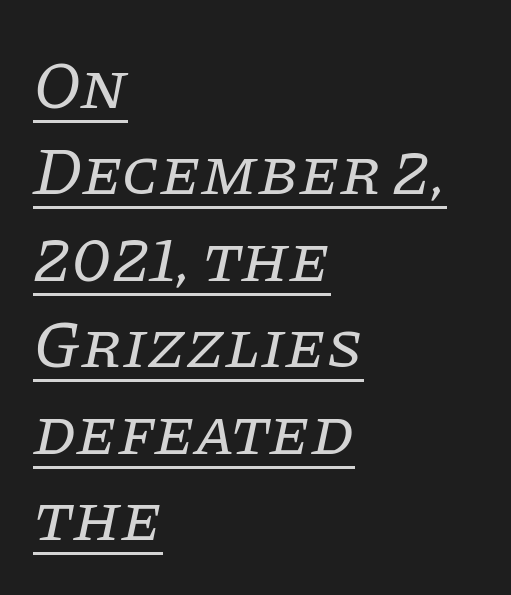
Q: Is the text bold? A: No.
Q: Is the text italic (slanted)? A: Yes, it leans right by about 11 degrees.
Q: Is the typeface a serif or a sans-serif typeface? A: Serif.
Q: Is the text underlined? A: Yes.
Q: How is the paragraph aligned? A: Left-aligned.
Q: Is the spacing between letters normal or unusually wide? A: Normal.
Q: Is the spacing between lines tight, normal or loose? A: Normal.
Q: Width (condensed, normal, or wide)? A: Normal.
Q: Stroke contrast? A: Low.
Q: x-height? A: Large.
Q: Monospaced? A: No.
